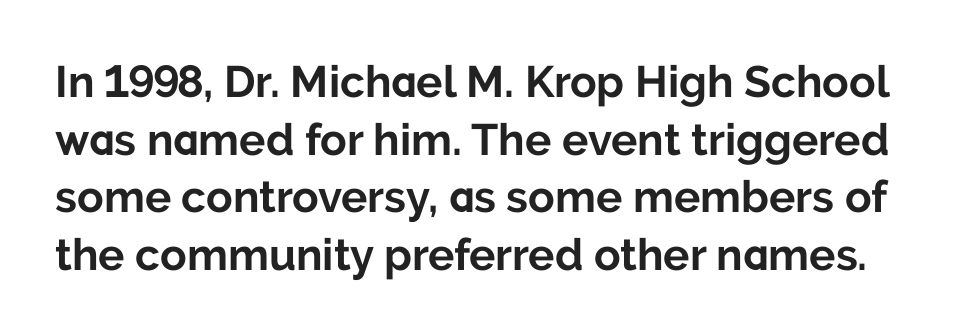
{"serif": "no", "italic": "no", "bold": "yes", "weight": "bold", "width": "normal", "stroke_contrast": "low", "x_height": "medium", "monospaced": "no", "underline": "no", "line_spacing": "normal", "line_spacing_ratio": 1.31, "letter_spacing": "normal", "letter_spacing_em": 0.0, "glyph_px": 44}
